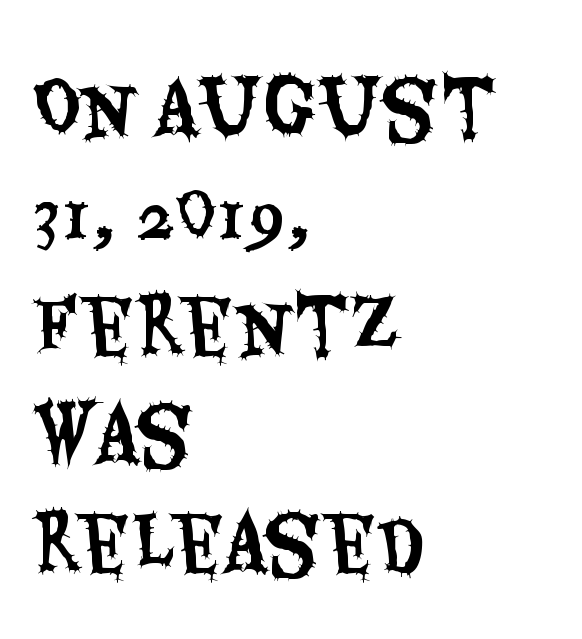
The image shows 73 px condensed sans-serif type, upright; set left-aligned, normal line spacing (1.49x), normal letter spacing, not underlined; medium stroke contrast and a large x-height.
